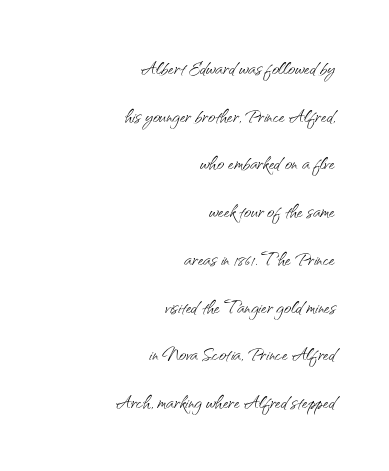
The rendering anchors every line to the right-hand side. The font sits on the lighter half of the weight spectrum, regular included. How are the letters spaced? Ordinarily, with no added tracking.
